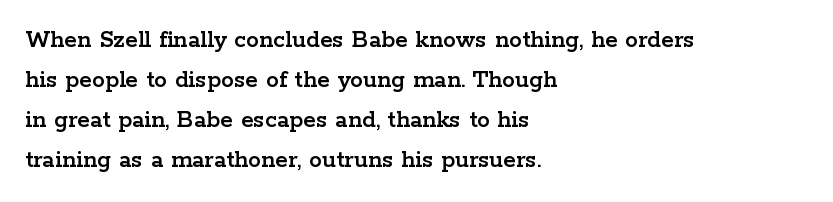
Descender tails drop into unmarked territory. Each word holds together tightly as a unit, with standard inter-letter gaps. Style check: upright. A student would call this left alignment; a typographer would say flush left, rag right. If you measured baseline to baseline, you'd find a middling distance.
